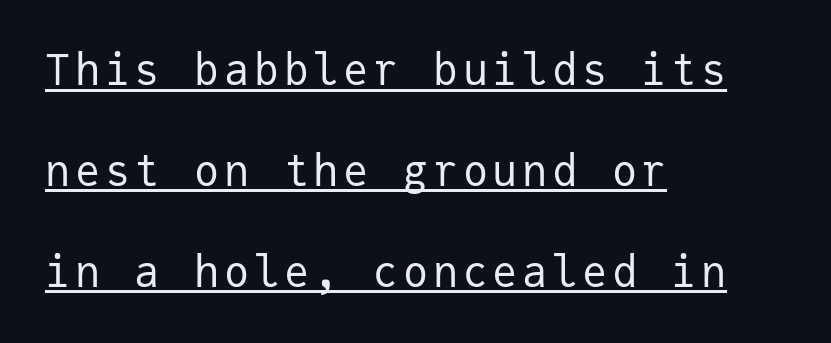
The image shows 42 px regular-weight sans-serif type, upright, monospaced; set left-aligned, loose line spacing (2.4x), underlined; low stroke contrast and a medium x-height.
